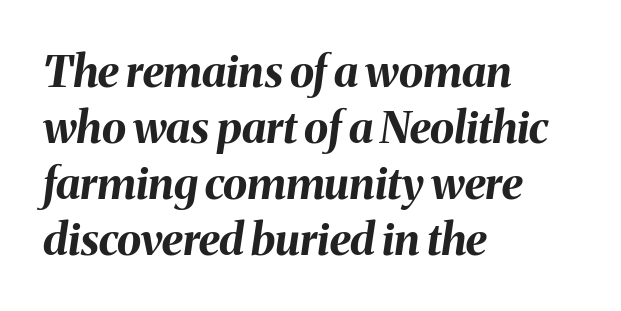
Q: Is the text bold? A: Yes.
Q: Is the text italic (slanted)? A: Yes, it leans right by about 8 degrees.
Q: Is the text underlined? A: No.
Q: How is the paragraph aligned? A: Left-aligned.
Q: Is the spacing between letters normal or unusually wide? A: Normal.
Q: Is the spacing between lines tight, normal or loose? A: Normal.
Q: Width (condensed, normal, or wide)? A: Normal.
Q: Stroke contrast? A: Medium.
Q: x-height? A: Medium.
Q: Monospaced? A: No.
